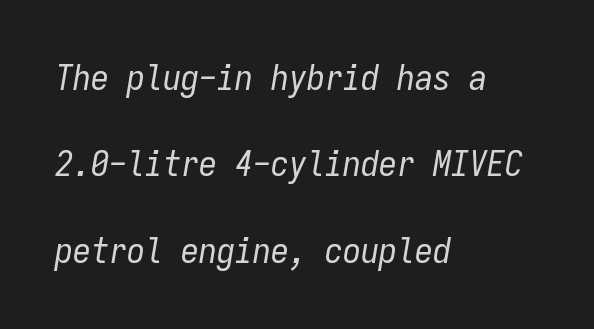
This rendering features lettering with no underline. Observe the lean: these are italic letterforms. How would I describe the line gaps? Wide and relaxed. This reads as an unemphasized weight, regular at the heaviest. The type is set solid horizontally, with unmodified tracking.
